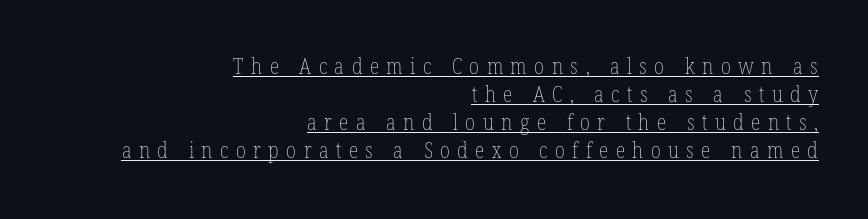
{"italic": "no", "bold": "no", "underline": "yes", "align": "right", "line_spacing": "normal", "line_spacing_ratio": 1.27, "letter_spacing": "wide", "letter_spacing_em": 0.34, "glyph_px": 22}
